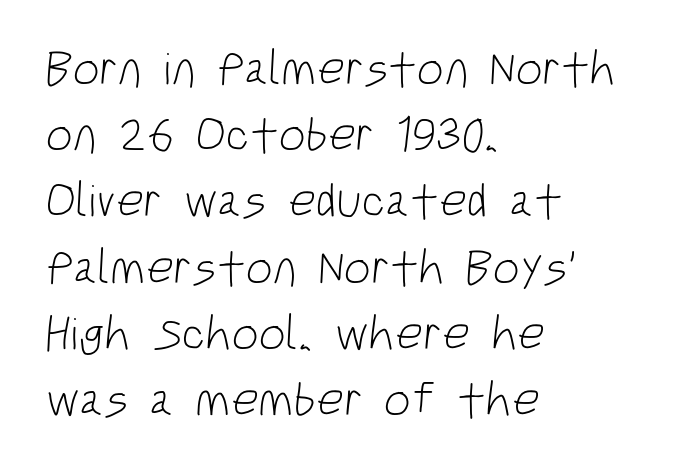
Descenders are the only things crossing below the line. Horizontally, the lines are justified to the leading edge only. In terms of letterform style, serifs are entirely absent. The face used here is rendered with its standard letterfit. The rendering uses a moderate line-height, typical for paragraphs. The face used here is proportionally spaced, like ordinary book or web type.
